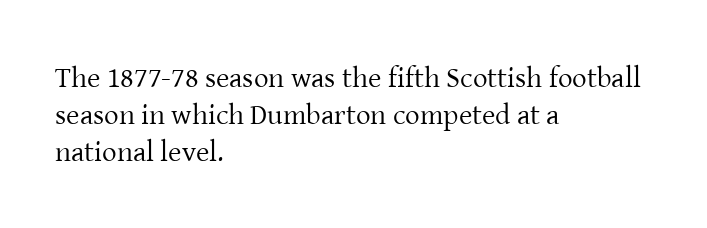
{"serif": "yes", "italic": "no", "bold": "no", "weight": "regular", "width": "normal", "stroke_contrast": "low", "x_height": "medium", "monospaced": "no", "underline": "no", "align": "left", "line_spacing": "normal", "line_spacing_ratio": 1.28, "letter_spacing": "normal", "letter_spacing_em": 0.0, "glyph_px": 29}
